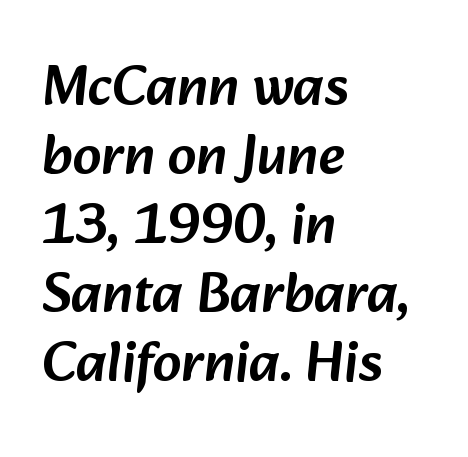
The image shows 57 px sans-serif type; set left-aligned, line spacing 1.21x, normal letter spacing, not underlined; low stroke contrast and a medium x-height.
